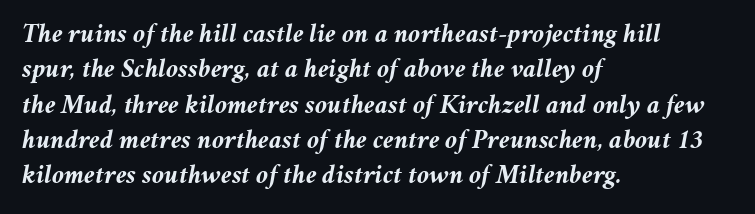
{"italic": "yes", "lean": "right", "slant_degrees": 11, "bold": "yes", "underline": "no", "align": "left", "line_spacing": "normal", "line_spacing_ratio": 1.31, "letter_spacing": "normal", "letter_spacing_em": 0.0, "glyph_px": 27}
